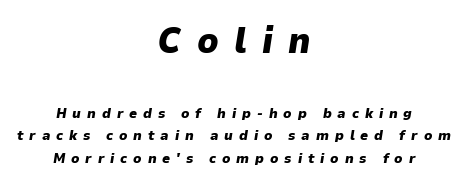
Q: Is the text bold? A: Yes.
Q: Is the text italic (slanted)? A: Yes, it leans right by about 9 degrees.
Q: Is the text underlined? A: No.
Q: How is the paragraph aligned? A: Centered.
Q: Is the spacing between letters normal or unusually wide? A: Unusually wide.
Q: Is the spacing between lines tight, normal or loose? A: Normal.
Q: Which block of text is set in a larger size, the first (top) or the second (bottom)? A: The first (top) one.
Q: Width (condensed, normal, or wide)? A: Normal.
Q: Stroke contrast? A: Low.
Q: x-height? A: Medium.
Q: Monospaced? A: No.
